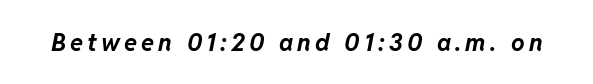
The sample has been set heavy, in full bold. The words here are not underlined. The typography opts for an oblique posture over an upright one.
